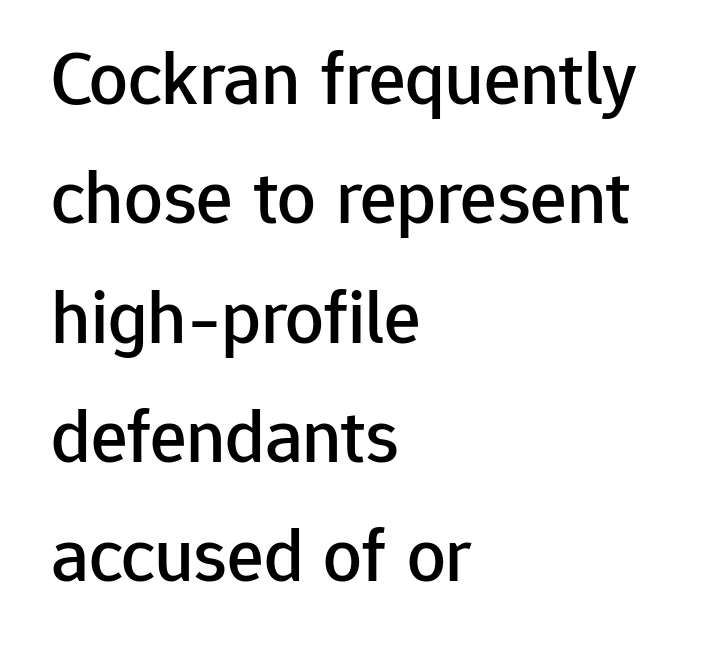
Q: Is the text italic (slanted)? A: No, it is upright.
Q: Is the typeface a serif or a sans-serif typeface? A: Sans-serif.
Q: Is the text underlined? A: No.
Q: How is the paragraph aligned? A: Left-aligned.
Q: Is the spacing between letters normal or unusually wide? A: Normal.
Q: Is the spacing between lines tight, normal or loose? A: Normal.
Q: Width (condensed, normal, or wide)? A: Normal.
Q: Stroke contrast? A: Low.
Q: x-height? A: Medium.
Q: Monospaced? A: No.
